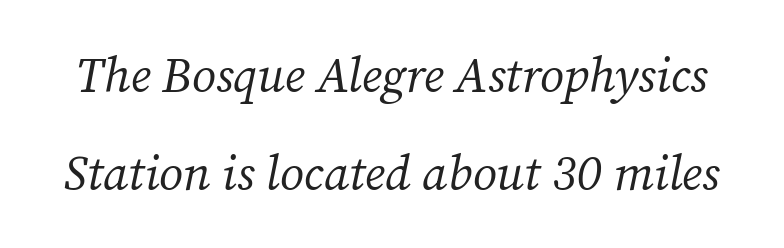
{"serif": "yes", "italic": "yes", "lean": "right", "slant_degrees": 12, "bold": "no", "weight": "regular", "width": "normal", "stroke_contrast": "medium", "x_height": "medium", "monospaced": "no", "underline": "no", "line_spacing": "loose", "line_spacing_ratio": 1.99, "letter_spacing": "normal", "letter_spacing_em": 0.0, "glyph_px": 49}
